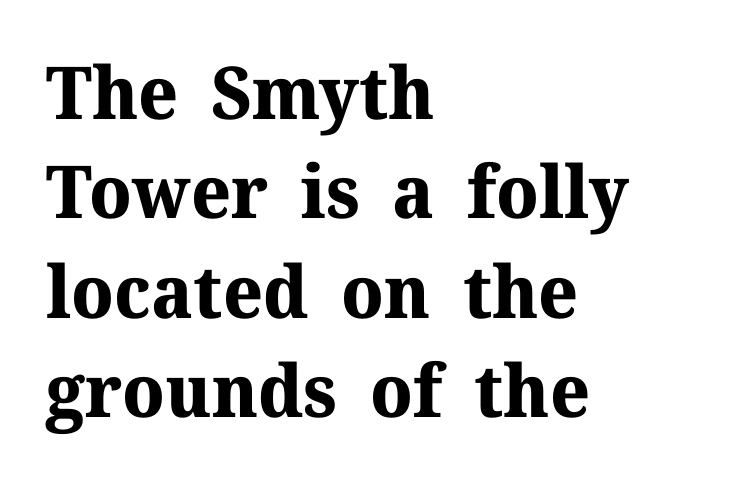
Note the varied advance widths — an 'i' is clearly narrower than an 'm'. Characters remain perfectly vertical along every line. If you measured baseline to baseline, you'd find a middling distance. Reading down the block, your eye returns to a fixed left position each line. The horizontal fit of the characters is conventional and even.
